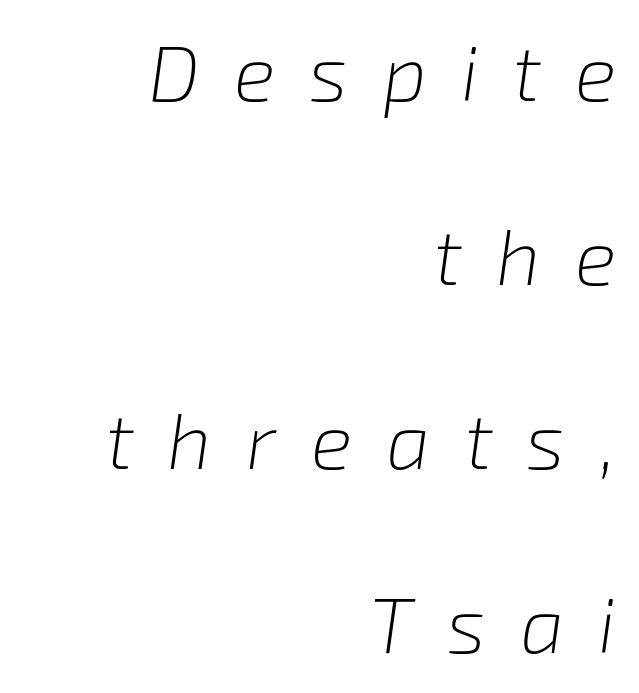
{"italic": "yes", "lean": "right", "slant_degrees": 8, "bold": "no", "weight": "light", "width": "normal", "stroke_contrast": "low", "x_height": "medium", "monospaced": "no", "underline": "no", "align": "right", "line_spacing": "loose", "line_spacing_ratio": 2.36, "letter_spacing": "wide", "letter_spacing_em": 0.44, "glyph_px": 78}
